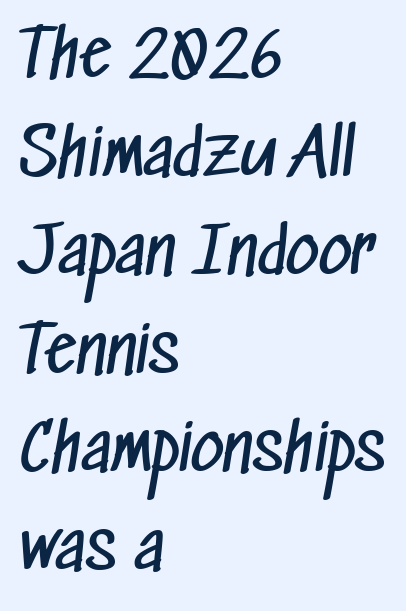
{"serif": "no", "bold": "no", "weight": "regular", "width": "condensed", "stroke_contrast": "low", "x_height": "medium", "monospaced": "no", "underline": "no", "align": "left", "line_spacing": "normal", "line_spacing_ratio": 1.54, "letter_spacing": "normal", "letter_spacing_em": 0.0, "glyph_px": 64}
